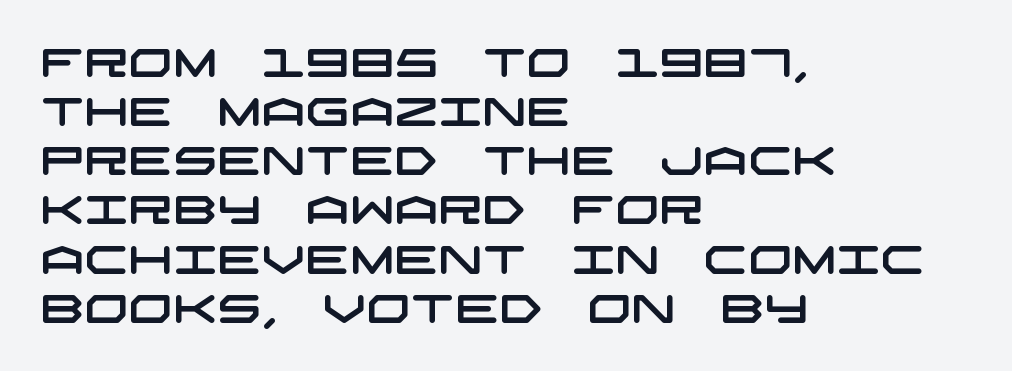
The image shows 39 px wide sans-serif type; set left-aligned, normal line spacing (1.26x), normal letter spacing, not underlined; low stroke contrast and a large x-height.
